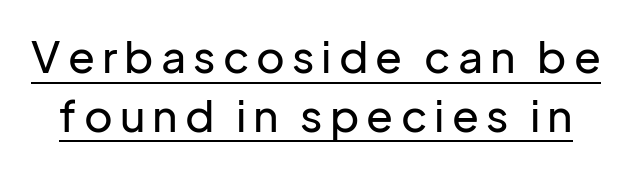
Q: Is the text italic (slanted)? A: No, it is upright.
Q: Is the typeface a serif or a sans-serif typeface? A: Sans-serif.
Q: Is the text underlined? A: Yes.
Q: Is the spacing between lines tight, normal or loose? A: Normal.
Q: Width (condensed, normal, or wide)? A: Normal.
Q: Stroke contrast? A: Low.
Q: x-height? A: Medium.
Q: Monospaced? A: No.
